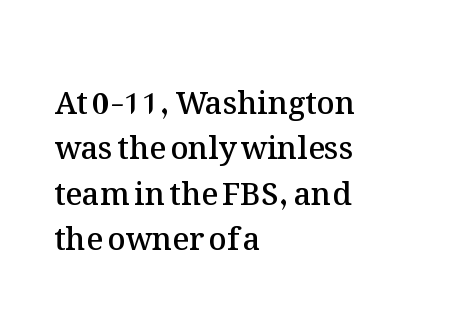
{"italic": "no", "bold": "semi", "weight": "semibold", "width": "normal", "stroke_contrast": "medium", "x_height": "medium", "monospaced": "no", "underline": "no", "align": "left", "line_spacing": "normal", "line_spacing_ratio": 1.46, "letter_spacing": "normal", "letter_spacing_em": 0.0, "glyph_px": 31}
